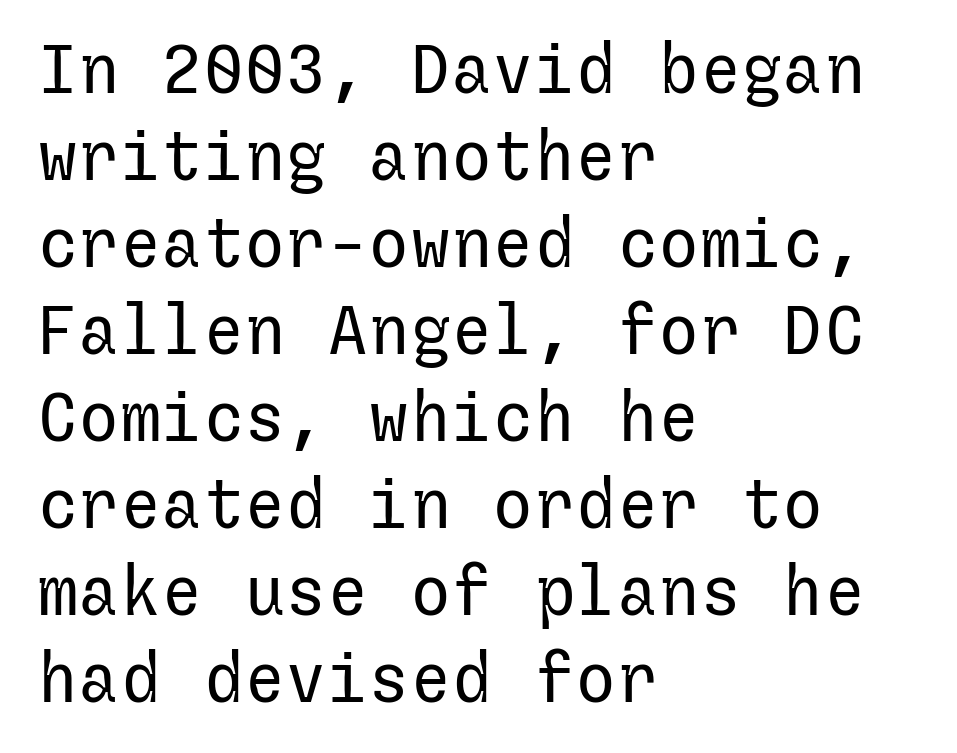
Q: Is the text bold? A: No.
Q: Is the text italic (slanted)? A: No, it is upright.
Q: Is the typeface a serif or a sans-serif typeface? A: Sans-serif.
Q: Is the text underlined? A: No.
Q: How is the paragraph aligned? A: Left-aligned.
Q: Is the spacing between letters normal or unusually wide? A: Normal.
Q: Is the spacing between lines tight, normal or loose? A: Normal.
Q: Width (condensed, normal, or wide)? A: Normal.
Q: Stroke contrast? A: Low.
Q: x-height? A: Medium.
